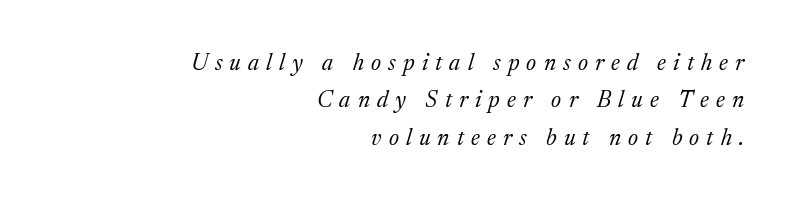
Ink coverage per letter is moderate at most. A bare baseline throughout the passage. These lines stack with their right ends in a neat column. Here the glyphs are tracked loosely, breaking word shapes into spaced letters.
